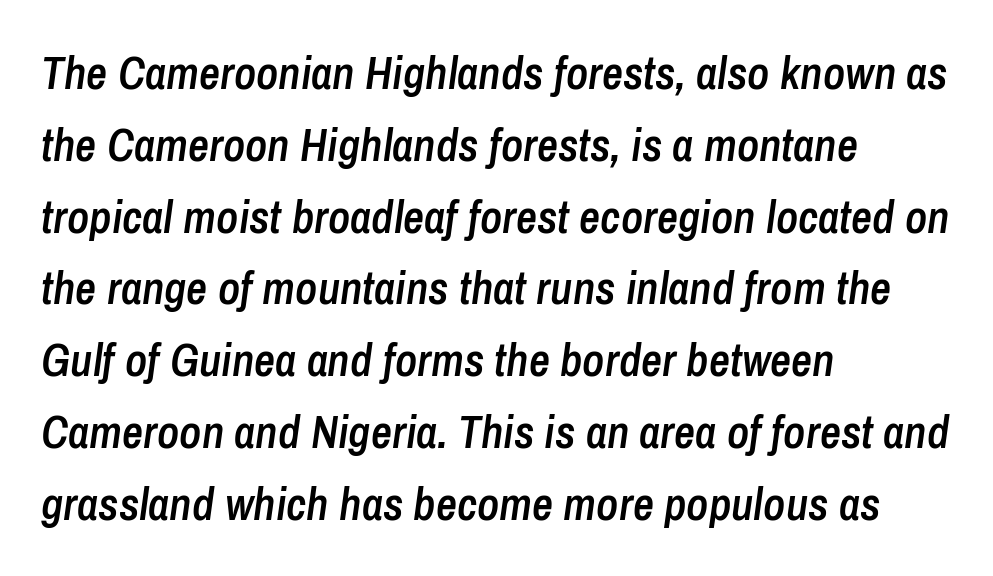
Q: Is the text bold? A: Semi-bold.
Q: Is the text italic (slanted)? A: Yes, it leans right by about 8 degrees.
Q: Is the text underlined? A: No.
Q: How is the paragraph aligned? A: Left-aligned.
Q: Is the spacing between letters normal or unusually wide? A: Normal.
Q: Is the spacing between lines tight, normal or loose? A: Normal.
Q: Width (condensed, normal, or wide)? A: Condensed.
Q: Stroke contrast? A: Low.
Q: x-height? A: Medium.
Q: Monospaced? A: No.
